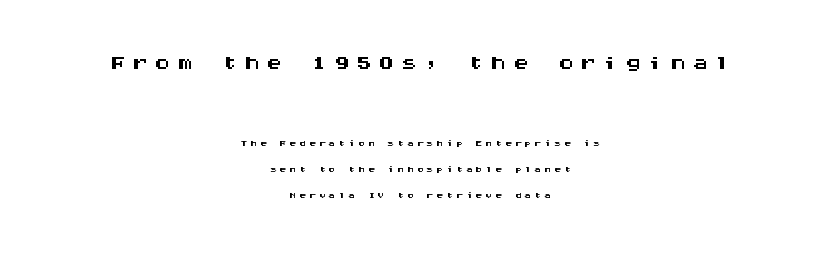
{"serif": "no", "italic": "no", "width": "wide", "stroke_contrast": "medium", "x_height": "large", "monospaced": "yes", "underline": "no", "align": "center", "line_spacing_ratio": 1.84, "letter_spacing": "wide", "letter_spacing_em": 0.2, "larger_block": "first", "size_ratio": 2.29, "glyph_px": 32}
